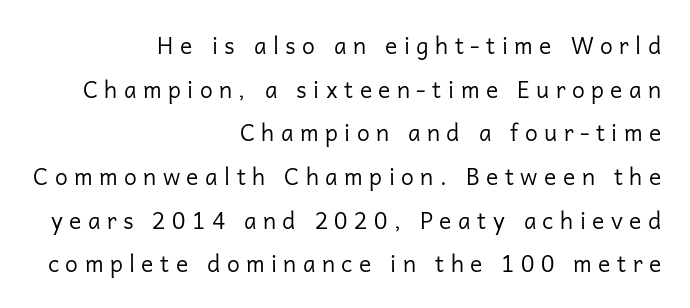
The image shows 23 px text type, upright; set right-aligned, loose line spacing (1.9x), unusually wide letter spacing (+0.28 em), not underlined.
